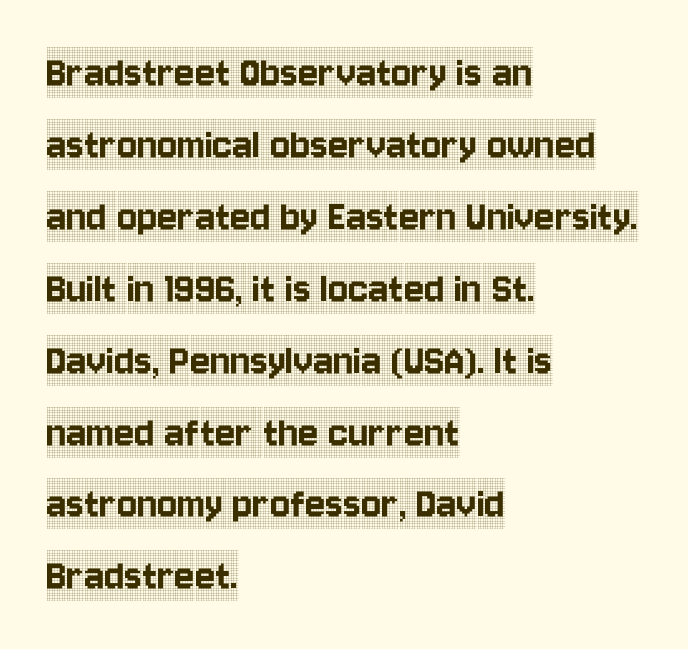
{"serif": "yes", "italic": "no", "width": "condensed", "x_height": "large", "monospaced": "no", "underline": "no", "align": "left", "line_spacing": "normal", "line_spacing_ratio": 1.53, "letter_spacing": "normal", "letter_spacing_em": 0.0, "glyph_px": 47}
